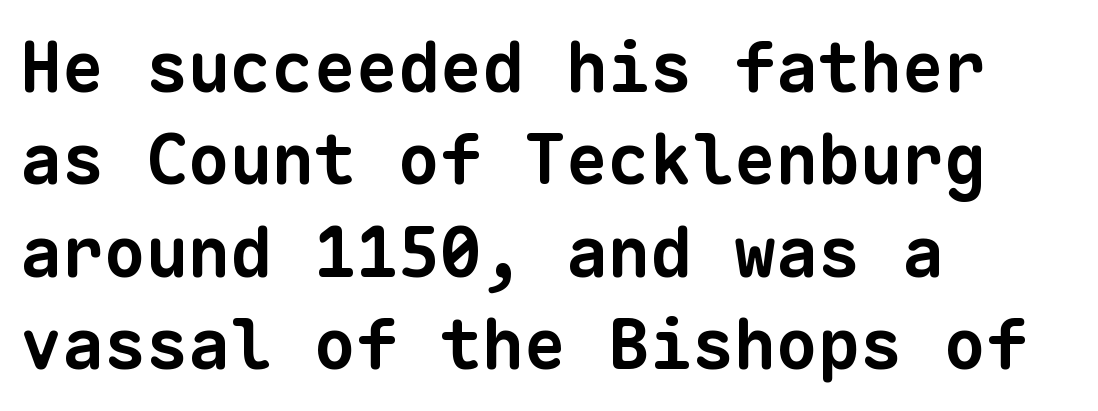
Q: Is the text bold? A: Yes.
Q: Is the typeface a serif or a sans-serif typeface? A: Sans-serif.
Q: Is the text underlined? A: No.
Q: How is the paragraph aligned? A: Left-aligned.
Q: Is the spacing between letters normal or unusually wide? A: Normal.
Q: Is the spacing between lines tight, normal or loose? A: Normal.
Q: Width (condensed, normal, or wide)? A: Normal.
Q: Stroke contrast? A: Low.
Q: x-height? A: Medium.
Q: Monospaced? A: Yes.
